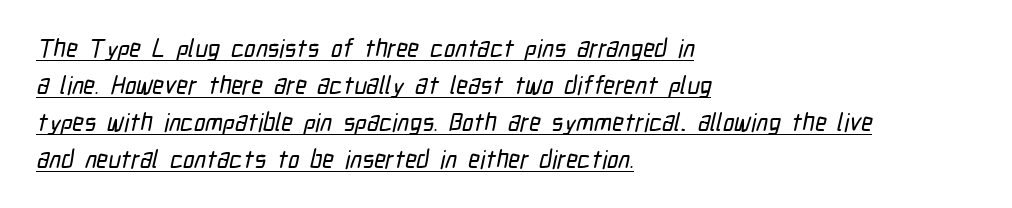
{"underline": "yes", "align": "left", "line_spacing": "normal", "line_spacing_ratio": 1.48, "letter_spacing": "normal", "letter_spacing_em": 0.0, "glyph_px": 25}
